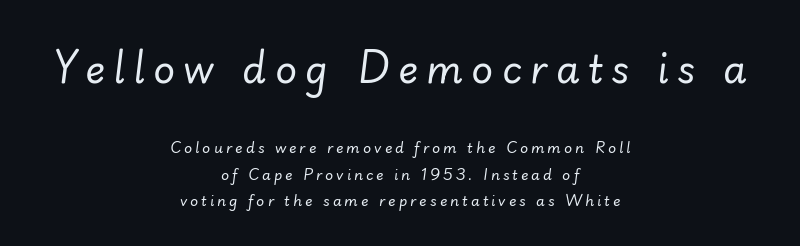
The image shows 38 px regular-weight type, italic (leaning right); set centered, line spacing 1.87x, unusually wide letter spacing (+0.22 em), not underlined; the first (top) block is 2.71x larger; low stroke contrast and a small x-height.
